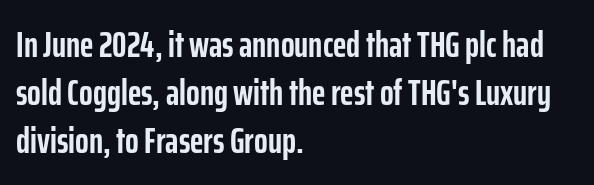
Q: Is the text bold? A: Yes.
Q: Is the text italic (slanted)? A: No, it is upright.
Q: Is the typeface a serif or a sans-serif typeface? A: Sans-serif.
Q: Is the text underlined? A: No.
Q: How is the paragraph aligned? A: Left-aligned.
Q: Is the spacing between letters normal or unusually wide? A: Normal.
Q: Is the spacing between lines tight, normal or loose? A: Normal.
Q: Width (condensed, normal, or wide)? A: Condensed.
Q: Stroke contrast? A: Low.
Q: x-height? A: Medium.
Q: Monospaced? A: No.
